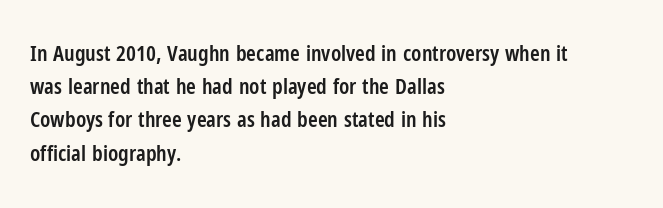
The words here are not underlined. Each new line begins a customary step beneath the previous one. These lines were composed using upright roman letters. In CSS terms this would be text-align: left. Compared with typical body copy, the letter spacing here is the same. This is the in-between weight designers call semibold or demi.
